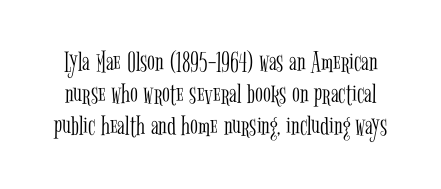
Q: Is the text bold? A: No.
Q: Is the text italic (slanted)? A: No, it is upright.
Q: Is the typeface a serif or a sans-serif typeface? A: Serif.
Q: Is the text underlined? A: No.
Q: Is the spacing between letters normal or unusually wide? A: Normal.
Q: Is the spacing between lines tight, normal or loose? A: Tight.
Q: Width (condensed, normal, or wide)? A: Condensed.
Q: Stroke contrast? A: Low.
Q: x-height? A: Medium.
Q: Monospaced? A: No.
